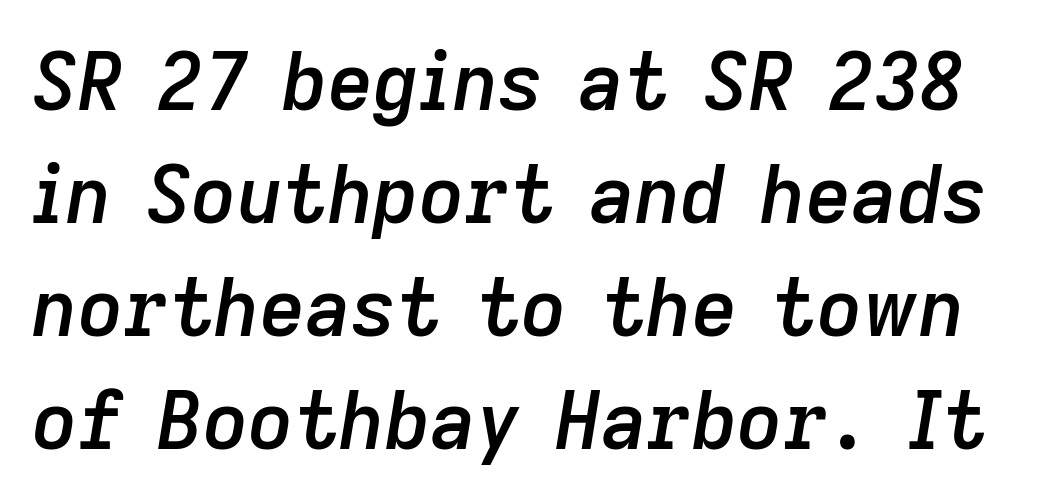
The image shows 79 px semibold type, italic (leaning right); set normal line spacing (1.43x), normal letter spacing, not underlined; low stroke contrast and a medium x-height.
